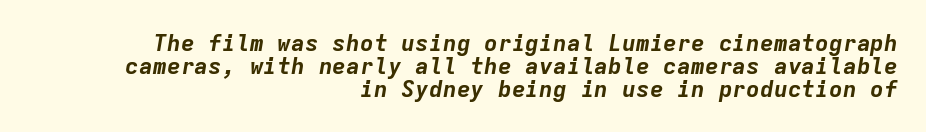
{"italic": "yes", "lean": "right", "slant_degrees": 9, "bold": "yes", "underline": "no", "align": "right", "line_spacing": "tight", "line_spacing_ratio": 1.0, "letter_spacing": "normal", "letter_spacing_em": 0.0, "glyph_px": 23}
